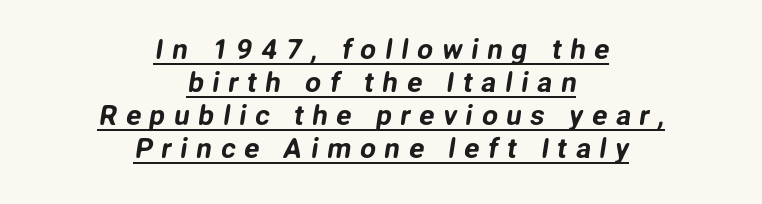
Q: Is the typeface a serif or a sans-serif typeface? A: Sans-serif.
Q: Is the text underlined? A: Yes.
Q: How is the paragraph aligned? A: Centered.
Q: Is the spacing between letters normal or unusually wide? A: Unusually wide.
Q: Width (condensed, normal, or wide)? A: Normal.
Q: Stroke contrast? A: Low.
Q: x-height? A: Medium.
Q: Monospaced? A: No.
